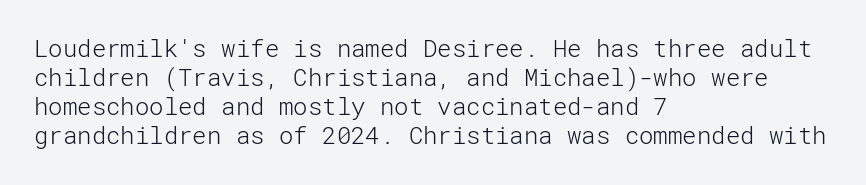
Q: Is the text bold? A: No.
Q: Is the text italic (slanted)? A: No, it is upright.
Q: Is the text underlined? A: No.
Q: How is the paragraph aligned? A: Left-aligned.
Q: Is the spacing between letters normal or unusually wide? A: Normal.
